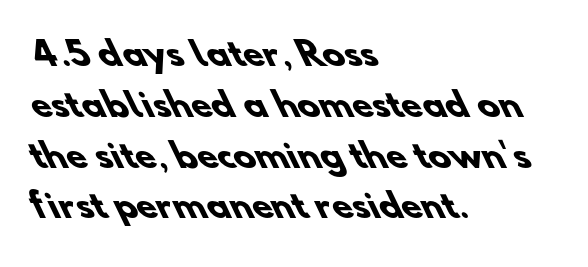
In terms of weight, the rendering is a true, heavy bold. Classification — sans serif. These lines are rendered in a variable-pitch font. The space between consecutive lines is moderate. Decoration check: the copy has no underline.
